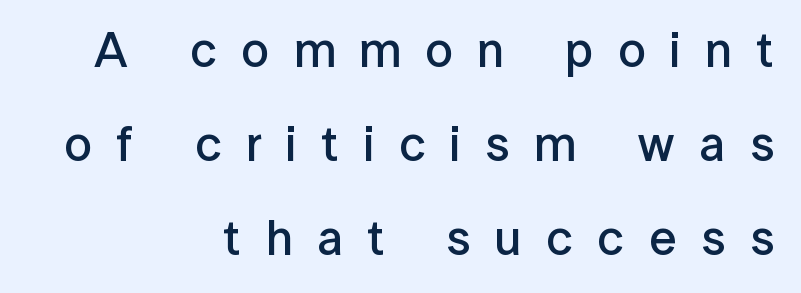
{"serif": "no", "italic": "no", "bold": "semi", "weight": "semibold", "width": "normal", "stroke_contrast": "low", "x_height": "medium", "monospaced": "no", "underline": "no", "align": "right", "line_spacing": "loose", "line_spacing_ratio": 1.92, "letter_spacing": "wide", "letter_spacing_em": 0.5, "glyph_px": 49}
